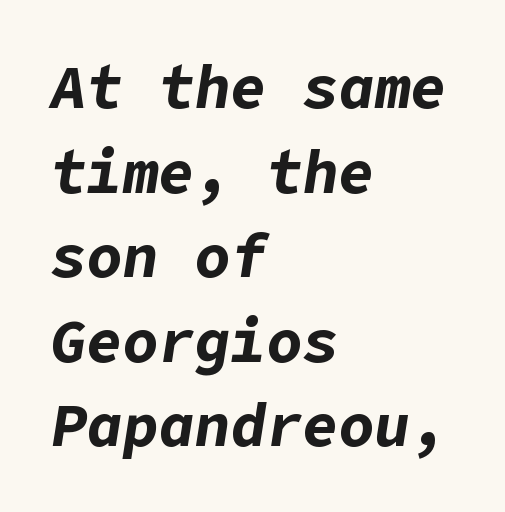
{"italic": "yes", "lean": "right", "slant_degrees": 9, "bold": "yes", "weight": "bold", "width": "normal", "stroke_contrast": "low", "x_height": "medium", "underline": "no", "align": "left", "line_spacing": "normal", "line_spacing_ratio": 1.41, "letter_spacing": "normal", "letter_spacing_em": 0.0, "glyph_px": 60}
